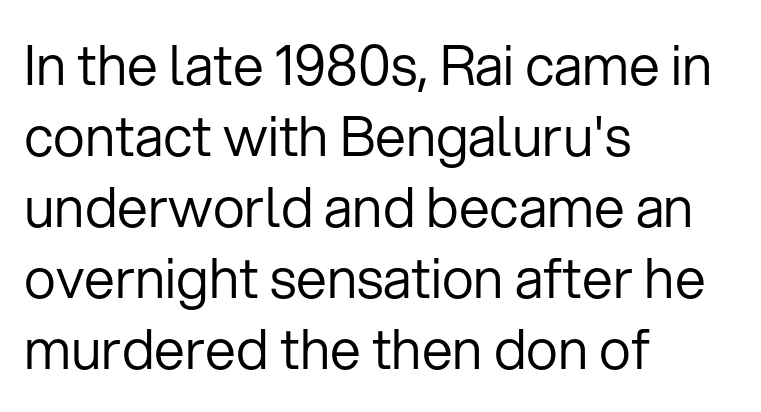
Ascenders rise straight up at ninety degrees. I'd call this a sans setting — the letters go barefoot. Note the varied advance widths — an 'i' is clearly narrower than an 'm'. No extra tracking has been applied to these lines. Letters rest on an invisible, unmarked baseline.
